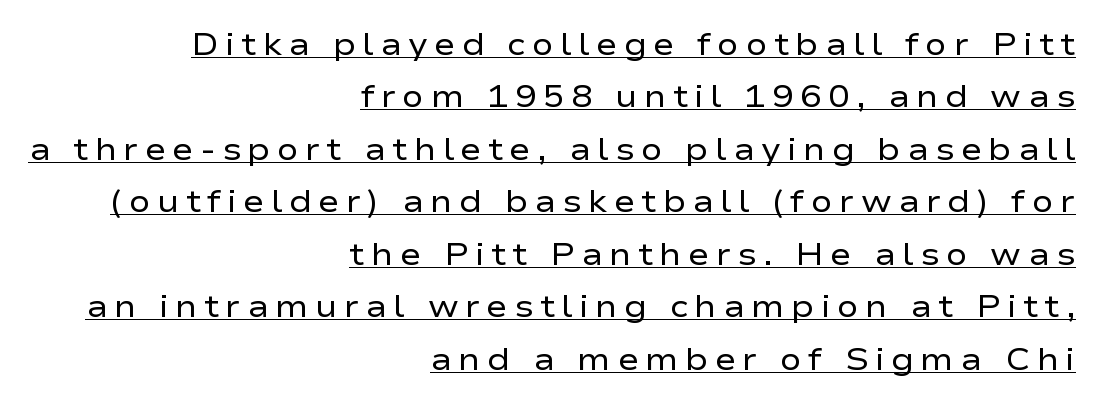
This is underlined copy, the kind a proofreader might mark for attention. The strokes are not fattened; the text isn't bold. Do the characters align in a grid? No, the font is proportional. Vertical strokes here are truly vertical.
